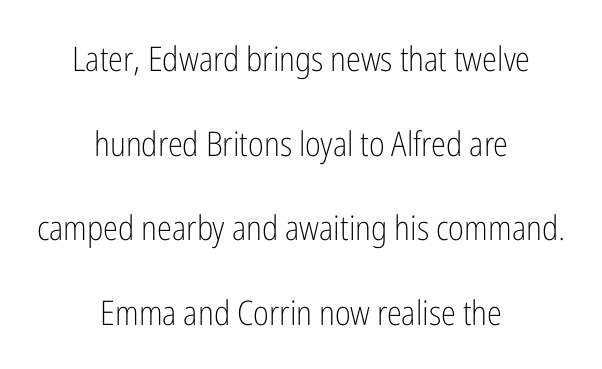
Q: Is the text bold? A: No.
Q: Is the text italic (slanted)? A: No, it is upright.
Q: Is the typeface a serif or a sans-serif typeface? A: Sans-serif.
Q: Is the text underlined? A: No.
Q: How is the paragraph aligned? A: Centered.
Q: Is the spacing between letters normal or unusually wide? A: Normal.
Q: Is the spacing between lines tight, normal or loose? A: Loose.
Q: Width (condensed, normal, or wide)? A: Condensed.
Q: Stroke contrast? A: Low.
Q: x-height? A: Medium.
Q: Monospaced? A: No.
